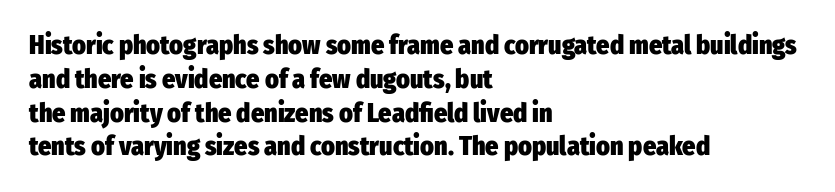
Q: Is the text bold? A: Yes.
Q: Is the text italic (slanted)? A: No, it is upright.
Q: Is the text underlined? A: No.
Q: How is the paragraph aligned? A: Left-aligned.
Q: Is the spacing between letters normal or unusually wide? A: Normal.
Q: Is the spacing between lines tight, normal or loose? A: Normal.
